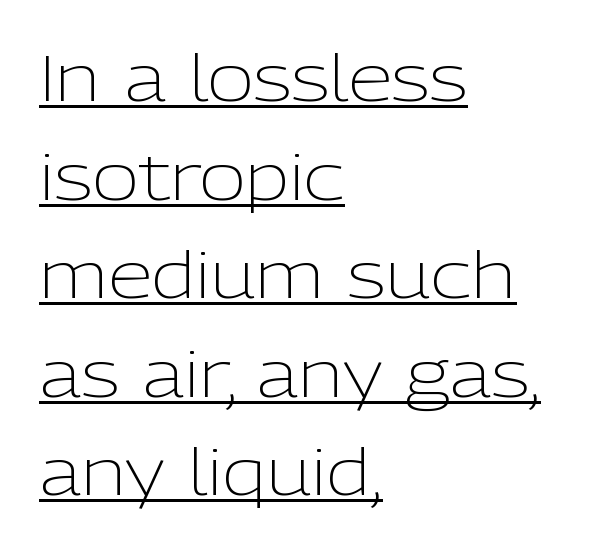
The image shows 64 px light sans-serif type, upright; set left-aligned, normal line spacing (1.54x), normal letter spacing, underlined; low stroke contrast and a medium x-height.
